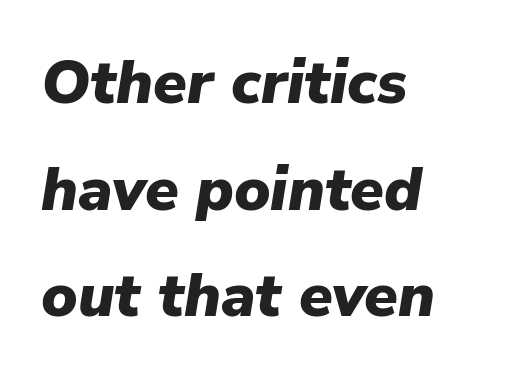
{"italic": "yes", "lean": "right", "slant_degrees": 9, "bold": "yes", "weight": "heavy", "width": "normal", "stroke_contrast": "low", "x_height": "medium", "monospaced": "no", "underline": "no", "align": "left", "line_spacing_ratio": 1.75, "letter_spacing": "normal", "letter_spacing_em": 0.0, "glyph_px": 61}
